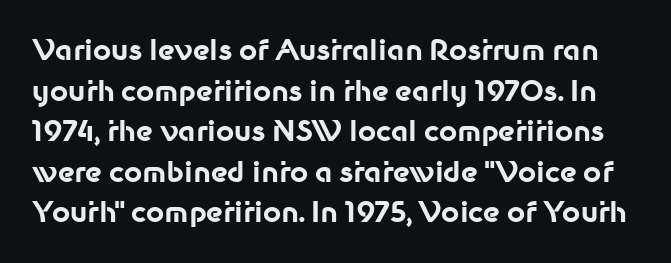
Q: Is the text bold? A: Yes.
Q: Is the text italic (slanted)? A: No, it is upright.
Q: Is the typeface a serif or a sans-serif typeface? A: Sans-serif.
Q: Is the text underlined? A: No.
Q: Is the spacing between letters normal or unusually wide? A: Normal.
Q: Is the spacing between lines tight, normal or loose? A: Normal.
Q: Width (condensed, normal, or wide)? A: Normal.
Q: Stroke contrast? A: Low.
Q: x-height? A: Medium.
Q: Monospaced? A: No.
